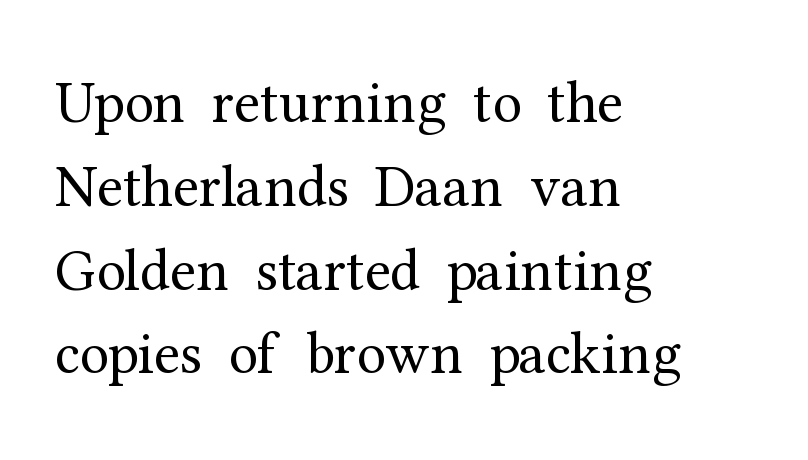
Words float on clear page, feet unadorned. There is no visible air inserted between adjacent glyphs. No chunkiness to these letters — they're not bold. Teacher's note: observe the even left margin — that is flush-left alignment. Examine the stroke ends and you'll spot serifs.
